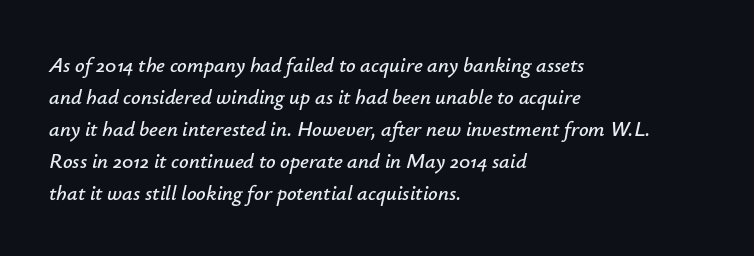
Q: Is the text italic (slanted)? A: Yes, it leans right by about 12 degrees.
Q: Is the text underlined? A: No.
Q: How is the paragraph aligned? A: Left-aligned.
Q: Is the spacing between letters normal or unusually wide? A: Normal.
Q: Is the spacing between lines tight, normal or loose? A: Normal.
